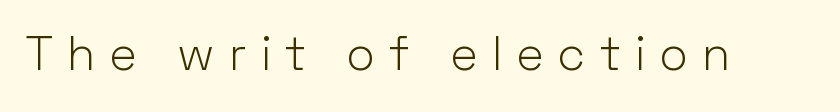
{"serif": "no", "italic": "no", "bold": "no", "weight": "light", "width": "normal", "stroke_contrast": "low", "x_height": "medium", "monospaced": "no", "underline": "no", "letter_spacing": "wide", "letter_spacing_em": 0.31, "glyph_px": 47}
